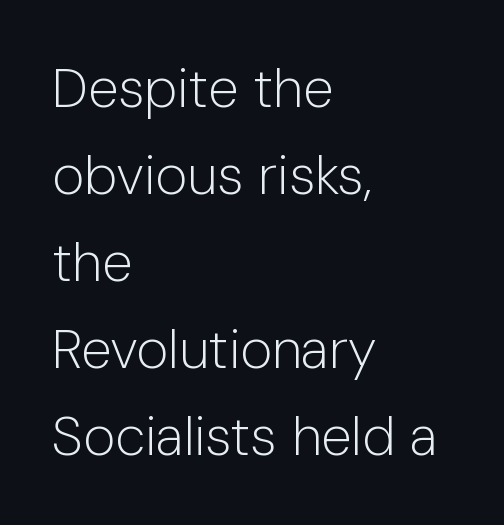
The typeface chosen for these lines omits serifs. Only glyphs here, with clear space below each row. The cut favours lightness, reaching ordinary text weight at its darkest. Leading matches the norm, producing a regular column. Tracking value appears to be zero — textbook default spacing.
